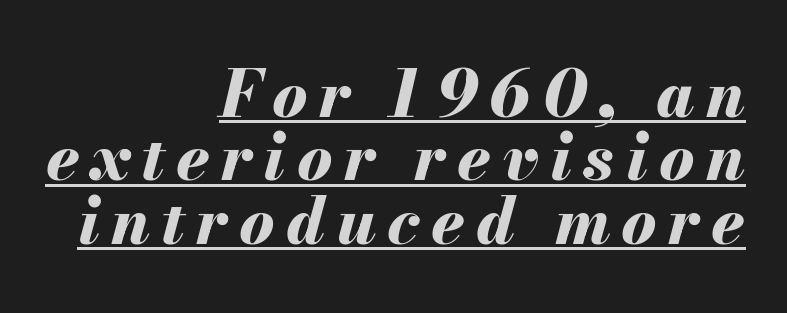
A rule runs beneath these lines of type. Leftover space on each line is placed entirely before the opening word. The face used here has the dense, thick strokes of a bold. Tall strokes in this sample are angled rather than plumb.
